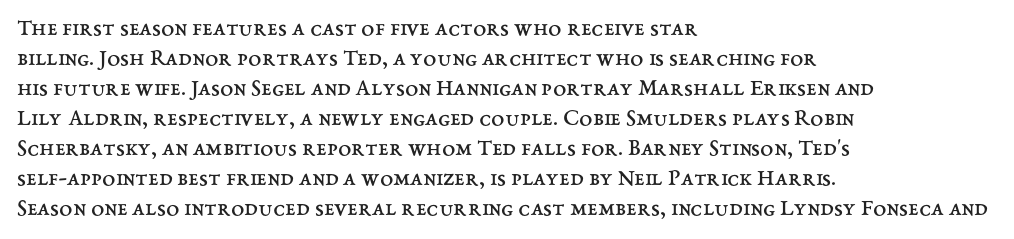
Honestly, there is no underline to notice here at all. The font's upright variant was chosen for this text. Horizontally, the lines are justified to the leading edge only. Bold? No — there's no thickening of the strokes.
